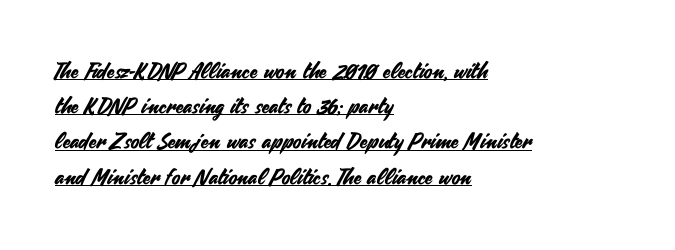
This sample uses plain, unmodified letter spacing. The words here are underlined. Casual observation: everything's shoved over to the left. The space between consecutive lines is moderate.
